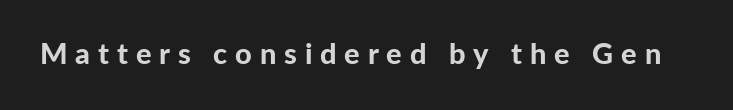
The image shows 29 px bold sans-serif type, upright; set unusually wide letter spacing (+0.27 em), not underlined; low stroke contrast and a medium x-height.
